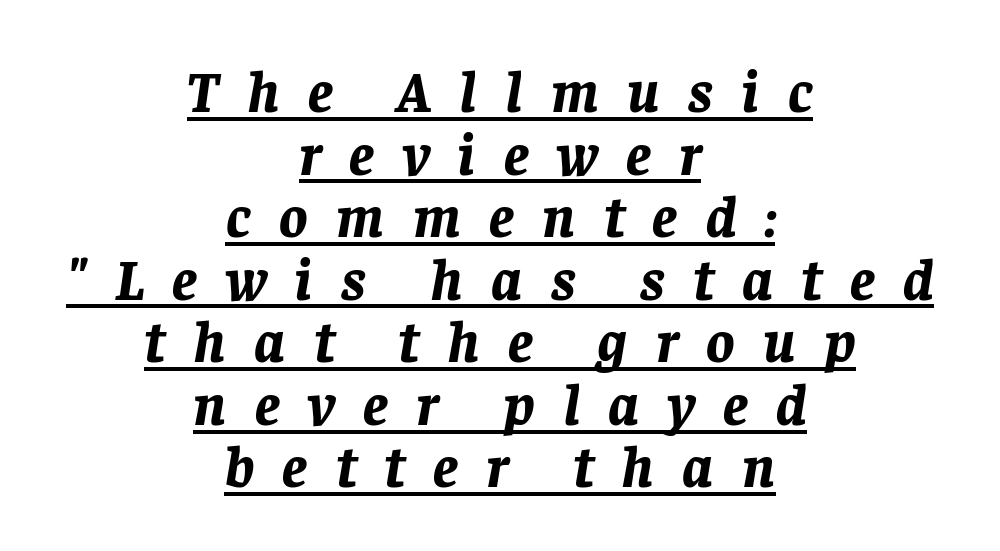
{"italic": "yes", "lean": "right", "slant_degrees": 8, "bold": "yes", "weight": "bold", "width": "normal", "stroke_contrast": "low", "x_height": "large", "monospaced": "no", "underline": "yes", "align": "center", "line_spacing": "tight", "line_spacing_ratio": 1.06, "letter_spacing": "wide", "letter_spacing_em": 0.48, "glyph_px": 59}
